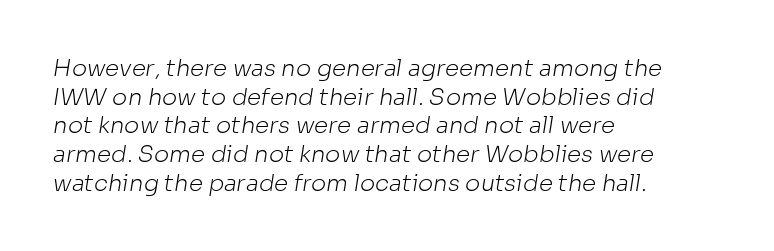
{"bold": "no", "underline": "no", "align": "left", "line_spacing": "normal", "line_spacing_ratio": 1.25, "letter_spacing": "normal", "letter_spacing_em": 0.0, "glyph_px": 23}
